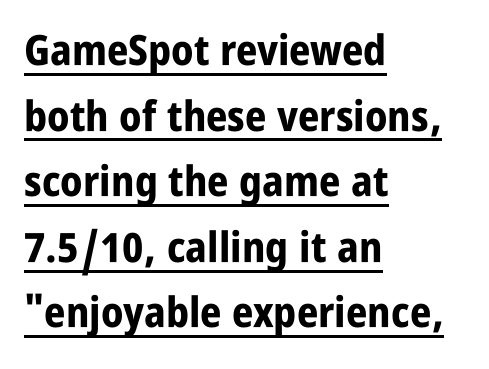
Q: Is the text bold? A: Yes.
Q: Is the text italic (slanted)? A: No, it is upright.
Q: Is the typeface a serif or a sans-serif typeface? A: Sans-serif.
Q: Is the text underlined? A: Yes.
Q: How is the paragraph aligned? A: Left-aligned.
Q: Is the spacing between letters normal or unusually wide? A: Normal.
Q: Is the spacing between lines tight, normal or loose? A: Normal.
Q: Width (condensed, normal, or wide)? A: Condensed.
Q: Stroke contrast? A: Low.
Q: x-height? A: Large.
Q: Monospaced? A: No.
